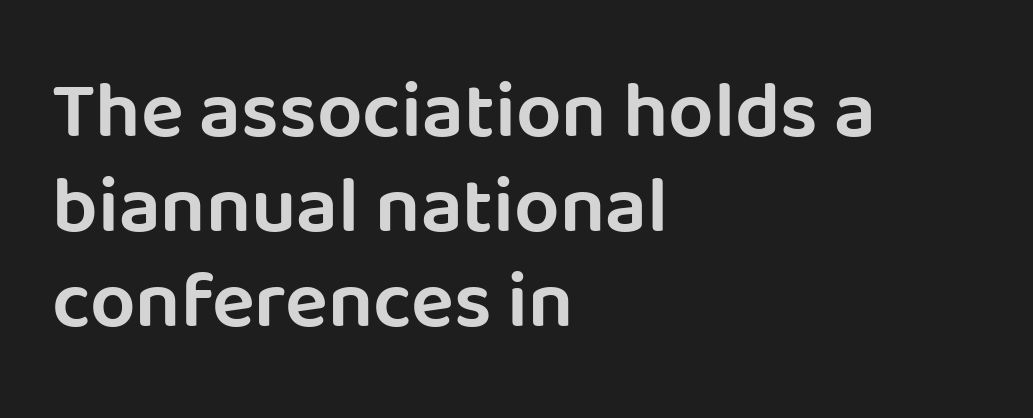
{"serif": "no", "italic": "no", "width": "normal", "stroke_contrast": "low", "x_height": "large", "monospaced": "no", "underline": "no", "align": "left", "line_spacing_ratio": 1.19, "letter_spacing": "normal", "letter_spacing_em": 0.0, "glyph_px": 80}
